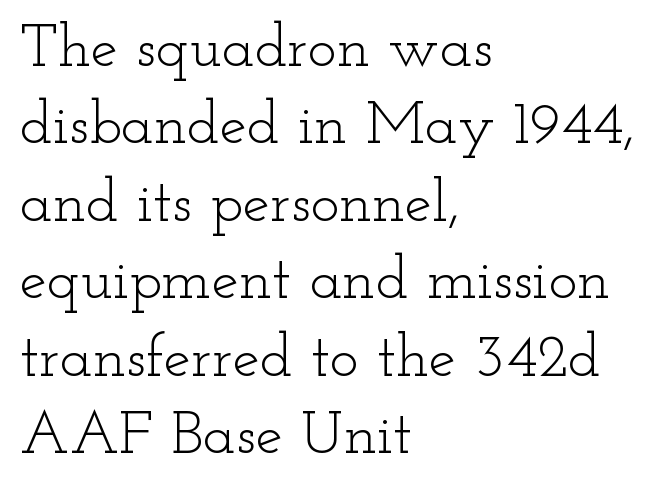
Q: Is the text bold? A: No.
Q: Is the text italic (slanted)? A: No, it is upright.
Q: Is the typeface a serif or a sans-serif typeface? A: Serif.
Q: Is the text underlined? A: No.
Q: How is the paragraph aligned? A: Left-aligned.
Q: Is the spacing between letters normal or unusually wide? A: Normal.
Q: Is the spacing between lines tight, normal or loose? A: Normal.
Q: Width (condensed, normal, or wide)? A: Wide.
Q: Stroke contrast? A: Low.
Q: x-height? A: Small.
Q: Monospaced? A: No.
